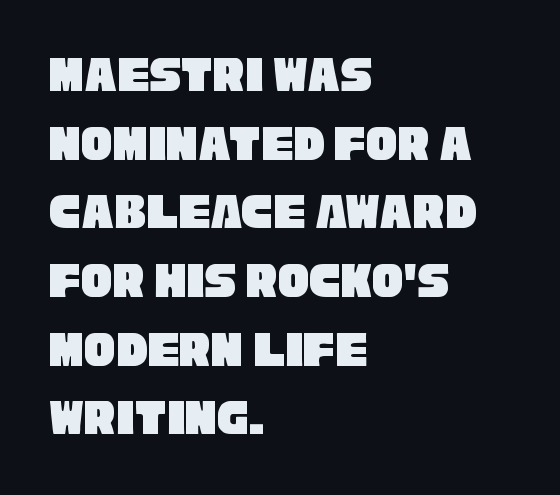
Q: Is the typeface a serif or a sans-serif typeface? A: Sans-serif.
Q: Is the text underlined? A: No.
Q: How is the paragraph aligned? A: Left-aligned.
Q: Is the spacing between letters normal or unusually wide? A: Normal.
Q: Is the spacing between lines tight, normal or loose? A: Normal.
Q: Width (condensed, normal, or wide)? A: Condensed.
Q: Stroke contrast? A: Low.
Q: x-height? A: Large.
Q: Monospaced? A: No.
